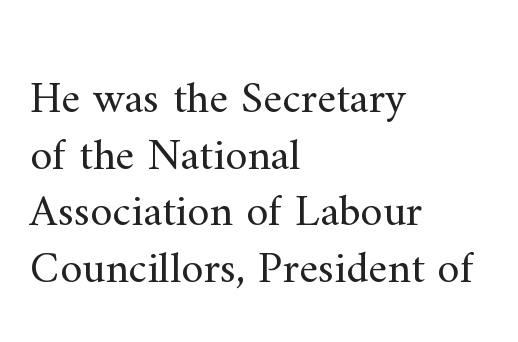
Q: Is the text bold? A: No.
Q: Is the text italic (slanted)? A: No, it is upright.
Q: Is the typeface a serif or a sans-serif typeface? A: Serif.
Q: Is the text underlined? A: No.
Q: How is the paragraph aligned? A: Left-aligned.
Q: Is the spacing between letters normal or unusually wide? A: Normal.
Q: Is the spacing between lines tight, normal or loose? A: Normal.
Q: Width (condensed, normal, or wide)? A: Normal.
Q: Stroke contrast? A: Medium.
Q: x-height? A: Small.
Q: Monospaced? A: No.
